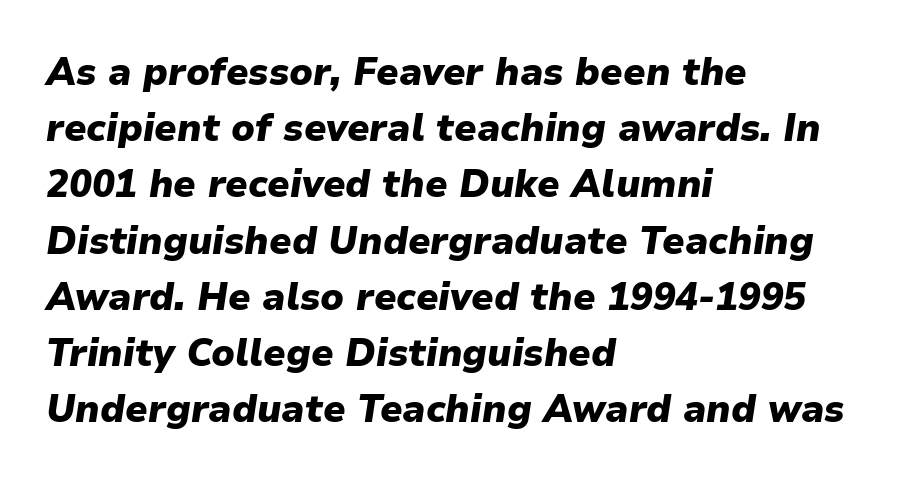
The image shows 38 px heavy type, italic (leaning right); set left-aligned, normal line spacing (1.48x), normal letter spacing, not underlined; low stroke contrast and a medium x-height.
